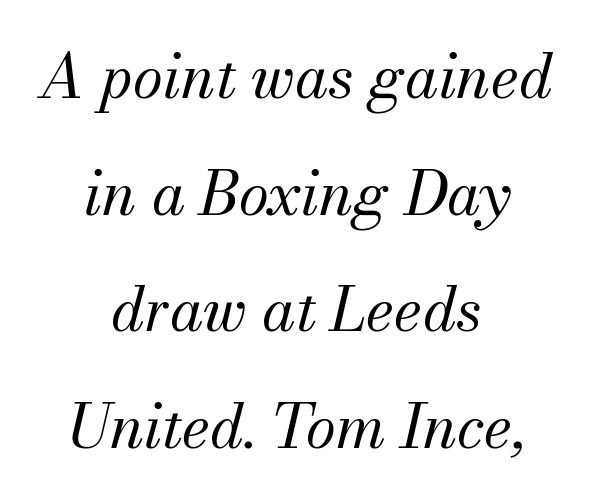
The image shows 61 px regular-weight serif type, italic (leaning right); set centered, loose line spacing (1.91x), normal letter spacing, not underlined; medium stroke contrast and a small x-height.
